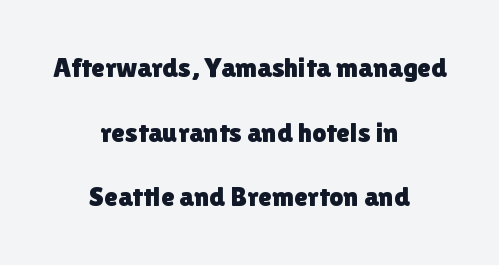
The lines are spread far apart with generous leading. The rendering shows plain stroke endings on the letterforms — a sans-serif design. Nobody drew a line under any word here. The letterforms sit shoulder to shoulder at normal distance.
